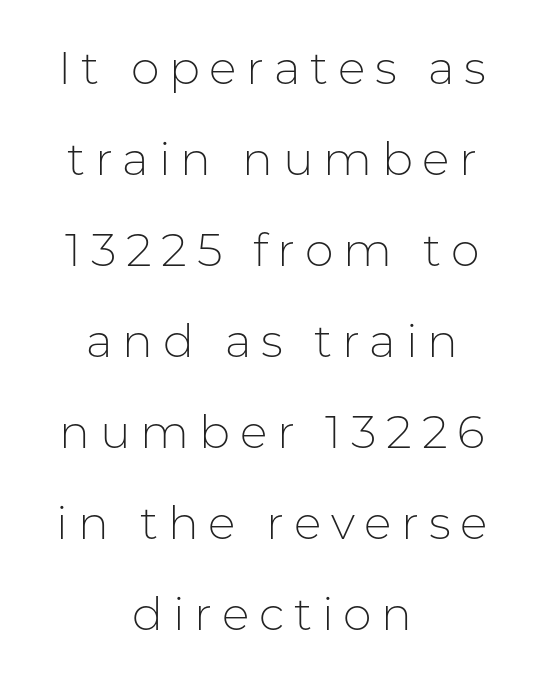
The letters advance in unequal steps, a hallmark of proportional type. These lines are composed in type without serifs. The lines are spread far apart with generous leading. Unlike italic type, these characters show no tilt at all. The letters are spread apart with noticeably loose tracking.
